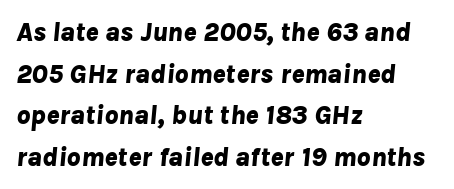
{"italic": "yes", "lean": "right", "slant_degrees": 8, "bold": "yes", "underline": "no", "align": "left", "line_spacing": "normal", "line_spacing_ratio": 1.54, "letter_spacing": "normal", "letter_spacing_em": 0.0, "glyph_px": 27}
